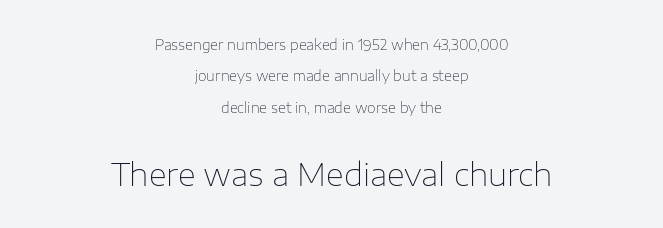
How are the letters spaced? Ordinarily, with no added tracking. This layout puts the modest block above and the oversized block below. This is the regular roman posture of the typeface. The letters carry no serifs — their stems end cleanly without finishing strokes. Interline gaps are noticeably wide in this sample.
